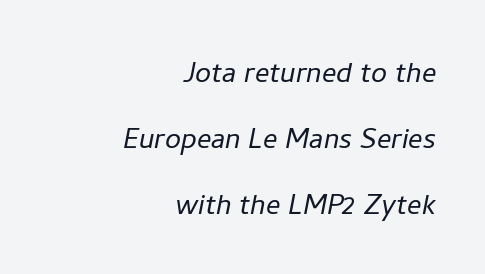
No extra tracking has been applied to these lines. Bare-footed words on every line. The letters advance in unequal steps, a hallmark of proportional type. Unbolded letterforms with no extra heft. Slant detected: the letters are inclined. Line ends are locked; line starts wander.
